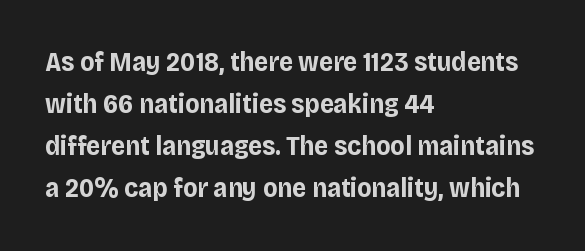
{"italic": "no", "bold": "yes", "underline": "no", "align": "left", "line_spacing": "normal", "line_spacing_ratio": 1.56, "letter_spacing": "normal", "letter_spacing_em": 0.0, "glyph_px": 27}
